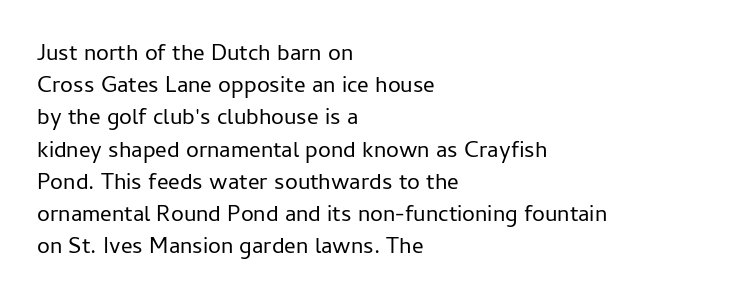
{"italic": "no", "bold": "no", "underline": "no", "align": "left", "line_spacing": "normal", "line_spacing_ratio": 1.4, "letter_spacing": "normal", "letter_spacing_em": 0.0, "glyph_px": 23}
